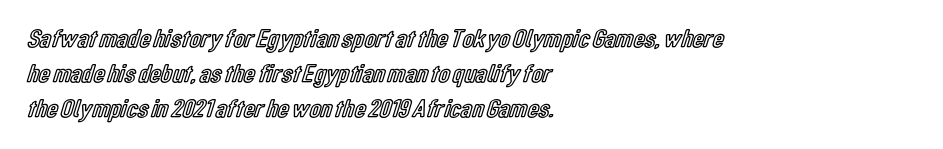
Anything drawn beneath the words? Only blank space. Vertical spacing — default. Short note: letters normally spaced. Leftover space on each line is placed entirely after the last word.
